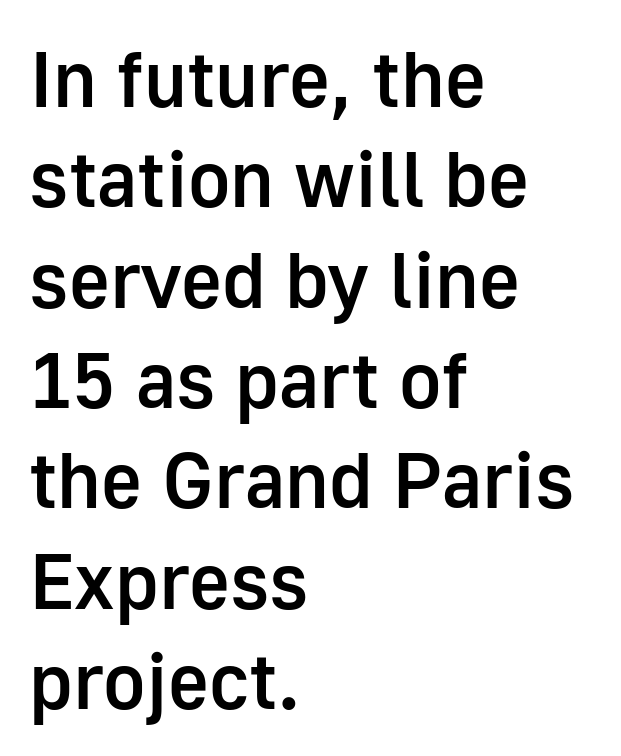
Q: Is the text bold? A: Semi-bold.
Q: Is the text italic (slanted)? A: No, it is upright.
Q: Is the typeface a serif or a sans-serif typeface? A: Sans-serif.
Q: Is the text underlined? A: No.
Q: How is the paragraph aligned? A: Left-aligned.
Q: Is the spacing between letters normal or unusually wide? A: Normal.
Q: Is the spacing between lines tight, normal or loose? A: Normal.
Q: Width (condensed, normal, or wide)? A: Normal.
Q: Stroke contrast? A: Low.
Q: x-height? A: Medium.
Q: Monospaced? A: No.
